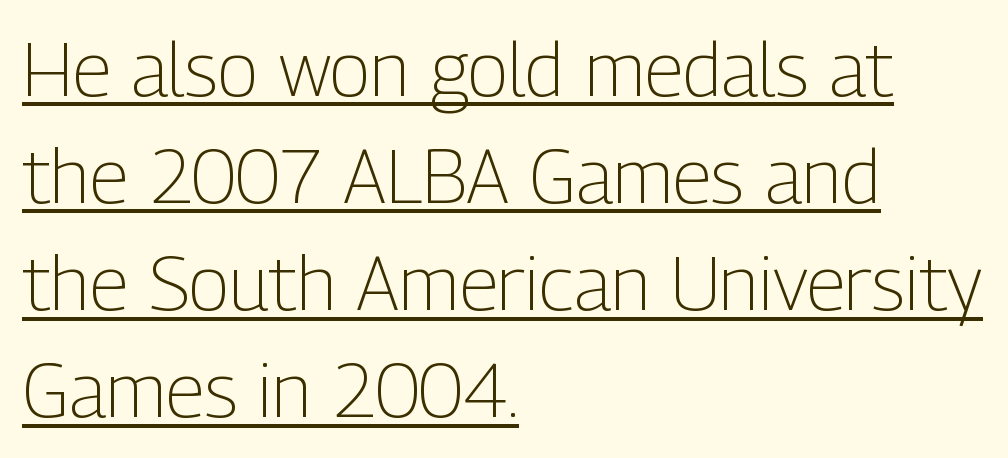
{"serif": "no", "italic": "no", "bold": "no", "weight": "light", "width": "condensed", "stroke_contrast": "low", "x_height": "medium", "monospaced": "no", "underline": "yes", "align": "left", "line_spacing": "normal", "line_spacing_ratio": 1.41, "letter_spacing": "normal", "letter_spacing_em": 0.0, "glyph_px": 76}
